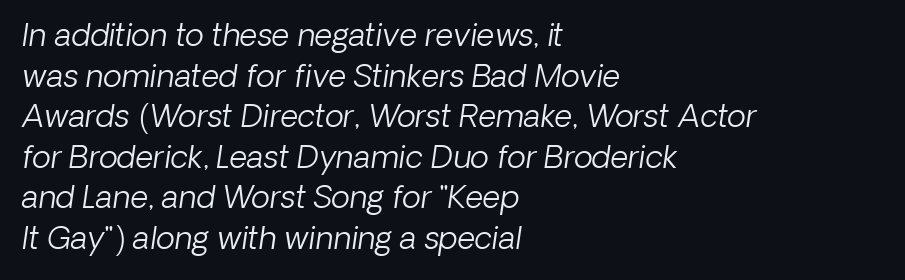
{"italic": "yes", "lean": "right", "slant_degrees": 8, "bold": "no", "weight": "light", "width": "normal", "stroke_contrast": "low", "x_height": "medium", "monospaced": "no", "underline": "no", "align": "left", "line_spacing": "normal", "line_spacing_ratio": 1.31, "letter_spacing": "normal", "letter_spacing_em": 0.0, "glyph_px": 31}
